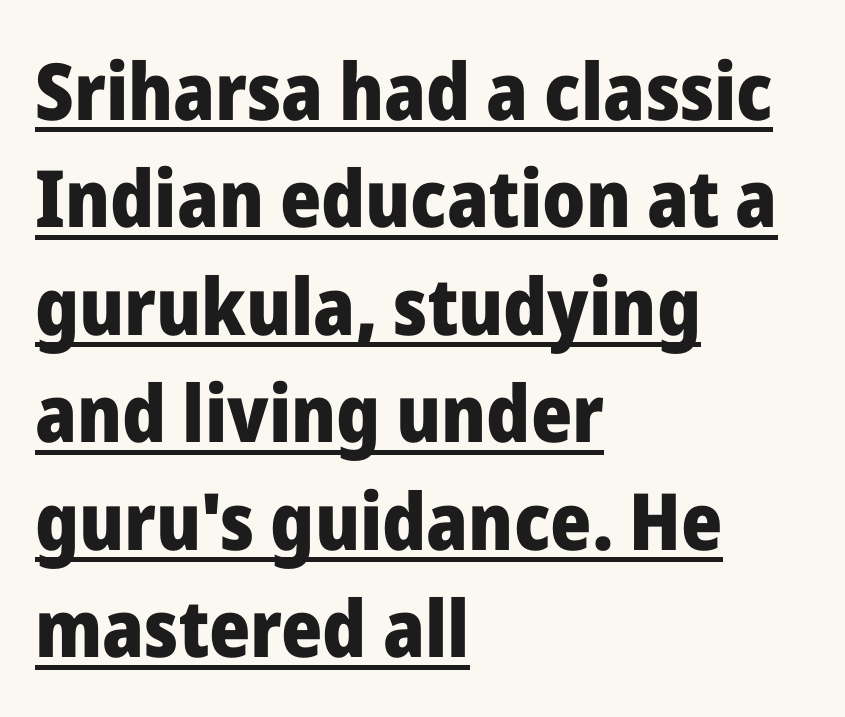
What kind of face is this? One without serifs — a sans. As a designer I'd log this as weight 700, bold. A typographer would call this underscored text. Tall strokes in this sample are plumb rather than angled. These lines are set flush left with a ragged right edge. Caption: standard tracking, unaltered.
